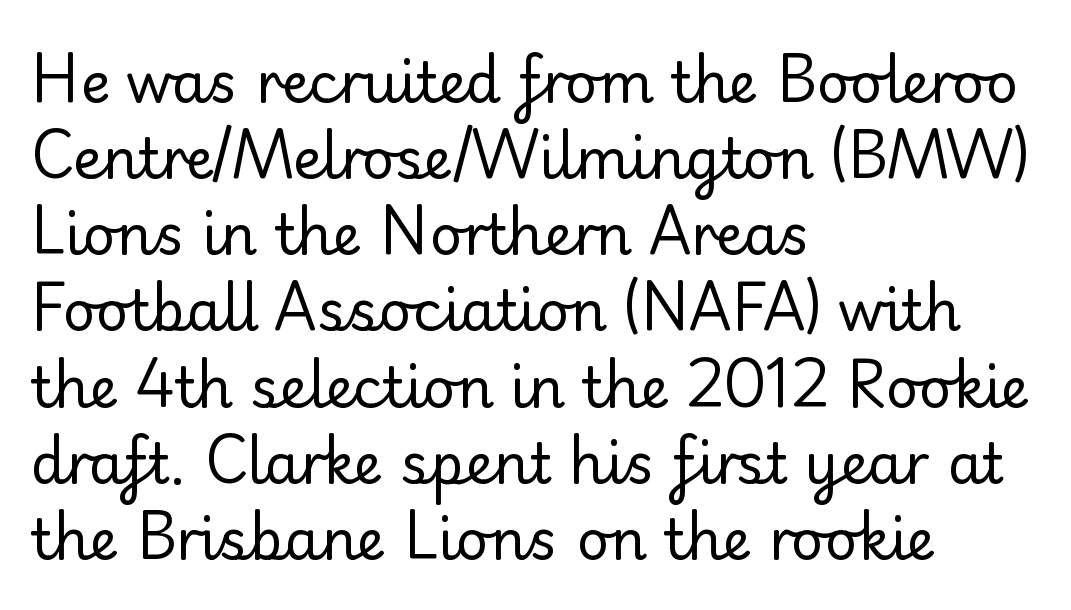
Q: Is the text bold? A: No.
Q: Is the text italic (slanted)? A: No, it is upright.
Q: Is the typeface a serif or a sans-serif typeface? A: Sans-serif.
Q: Is the text underlined? A: No.
Q: How is the paragraph aligned? A: Left-aligned.
Q: Is the spacing between letters normal or unusually wide? A: Normal.
Q: Is the spacing between lines tight, normal or loose? A: Normal.
Q: Width (condensed, normal, or wide)? A: Normal.
Q: Stroke contrast? A: Low.
Q: x-height? A: Small.
Q: Monospaced? A: No.
